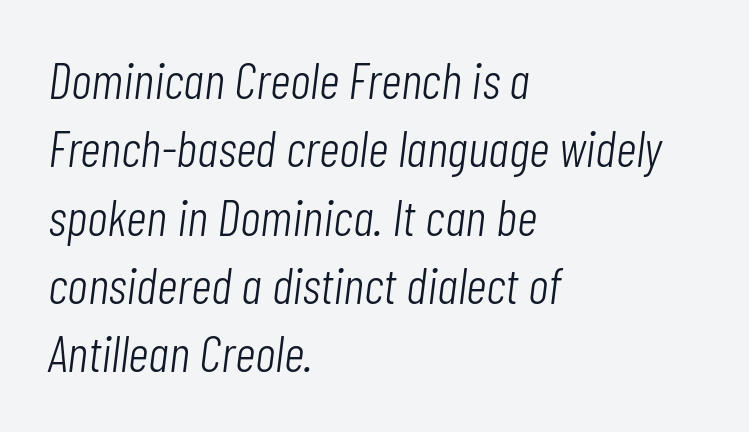
Q: Is the text bold? A: No.
Q: Is the text italic (slanted)? A: Yes, it leans right by about 7 degrees.
Q: Is the text underlined? A: No.
Q: How is the paragraph aligned? A: Left-aligned.
Q: Is the spacing between letters normal or unusually wide? A: Normal.
Q: Is the spacing between lines tight, normal or loose? A: Normal.
Q: Width (condensed, normal, or wide)? A: Condensed.
Q: Stroke contrast? A: Low.
Q: x-height? A: Medium.
Q: Monospaced? A: No.
